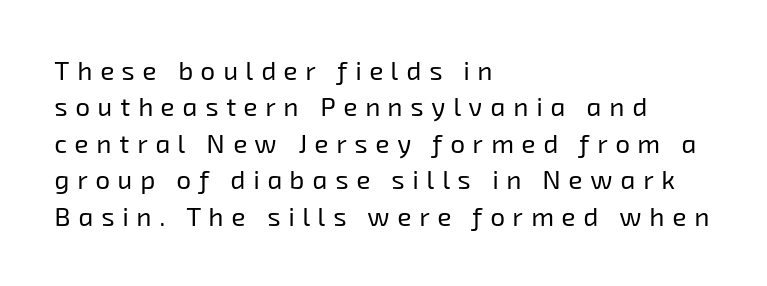
{"bold": "no", "underline": "no", "align": "left", "line_spacing": "normal", "line_spacing_ratio": 1.4, "letter_spacing": "wide", "letter_spacing_em": 0.3, "glyph_px": 26}
